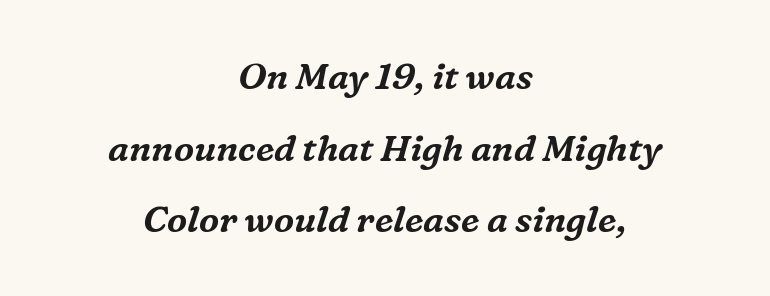
{"serif": "yes", "italic": "yes", "lean": "right", "slant_degrees": 16, "width": "normal", "stroke_contrast": "medium", "x_height": "medium", "monospaced": "no", "underline": "no", "align": "center", "line_spacing": "loose", "line_spacing_ratio": 1.99, "letter_spacing": "normal", "letter_spacing_em": 0.0, "glyph_px": 36}
